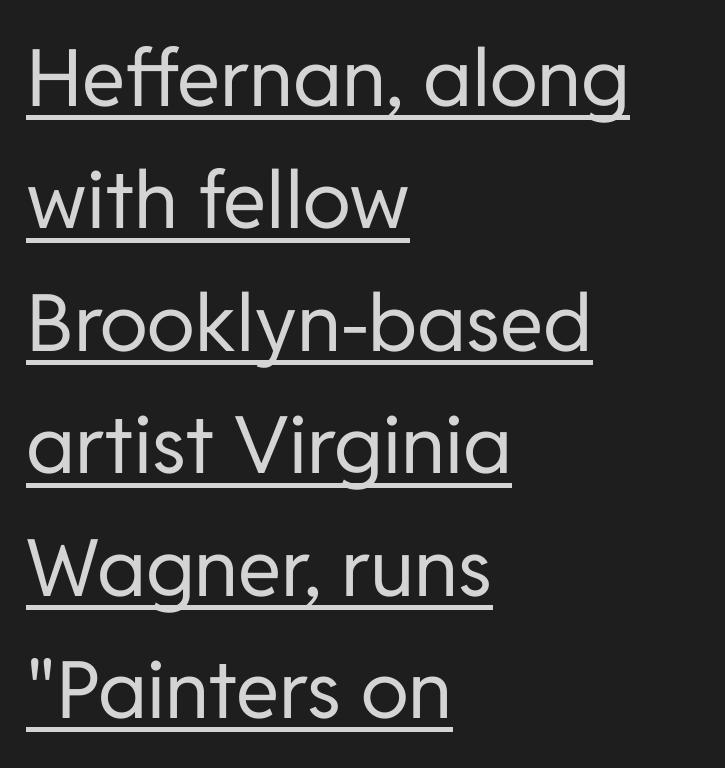
Rendered with straight, roman letterforms. Visually the block forms a straight wall on the left and a jagged coastline on the right. This sample uses plain, unmodified letter spacing. The words here are underlined. The letters advance in unequal steps, a hallmark of proportional type.
